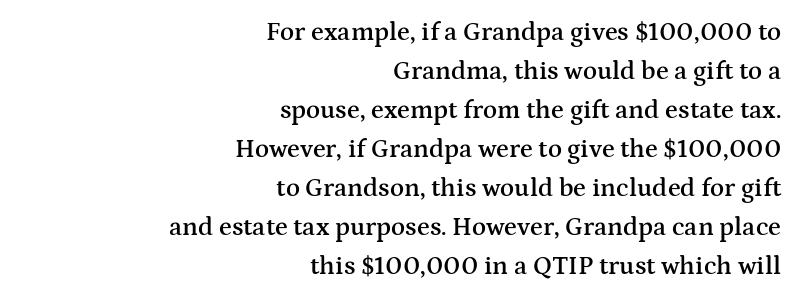
The image shows 26 px text type, upright; set right-aligned, normal line spacing (1.5x), normal letter spacing, not underlined.
